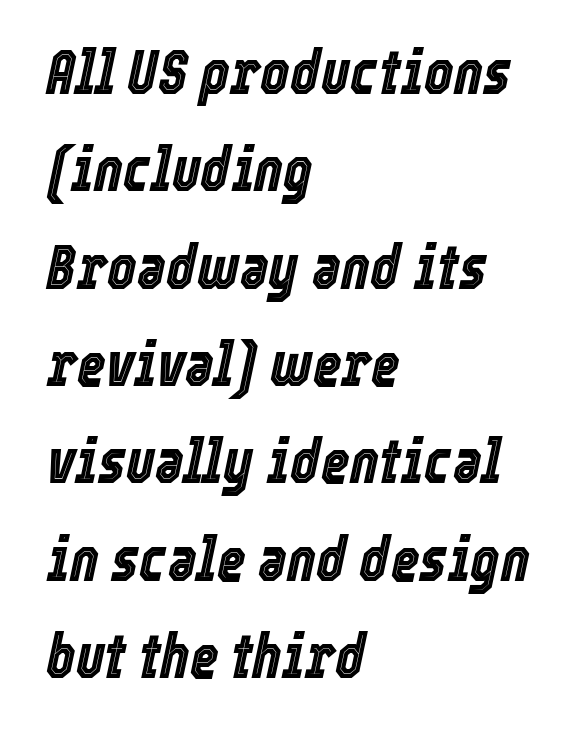
{"italic": "yes", "lean": "right", "slant_degrees": 12, "width": "condensed", "x_height": "medium", "monospaced": "no", "underline": "no", "align": "left", "line_spacing": "normal", "line_spacing_ratio": 1.57, "letter_spacing": "normal", "letter_spacing_em": 0.0, "glyph_px": 62}
